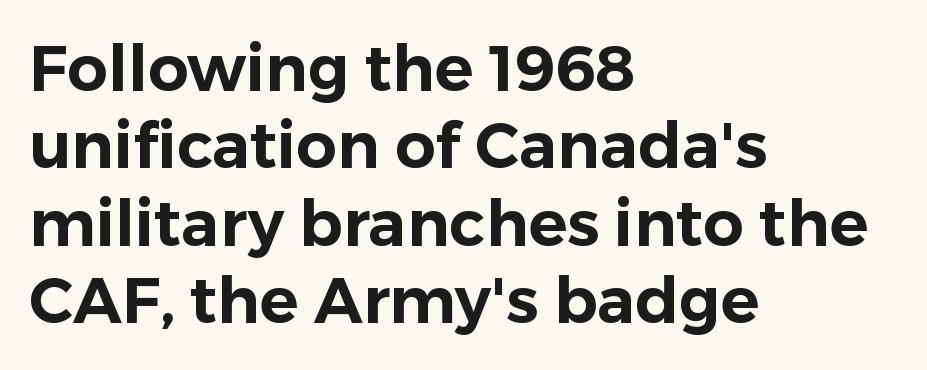
Q: Is the text italic (slanted)? A: No, it is upright.
Q: Is the typeface a serif or a sans-serif typeface? A: Sans-serif.
Q: Is the text underlined? A: No.
Q: How is the paragraph aligned? A: Left-aligned.
Q: Is the spacing between letters normal or unusually wide? A: Normal.
Q: Width (condensed, normal, or wide)? A: Normal.
Q: Stroke contrast? A: Low.
Q: x-height? A: Medium.
Q: Monospaced? A: No.
